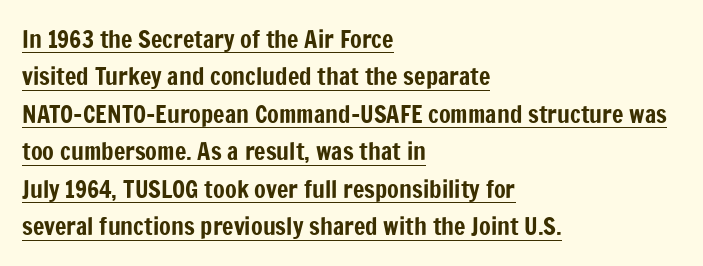
The letterforms sit shoulder to shoulder at normal distance. This sample carries an underscore along the baseline area. It's the straight-up-and-down kind of type. Leftover space on each line is placed entirely after the last word. Interline gaps are of average width in this sample.
